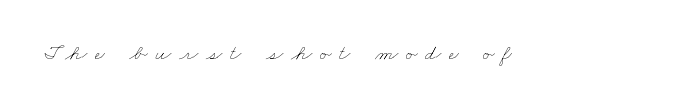
The letterforms stand isolated, each surrounded by extra space. Check the space under the baseline: it is left empty. Weight class: somewhere from thin through regular.
